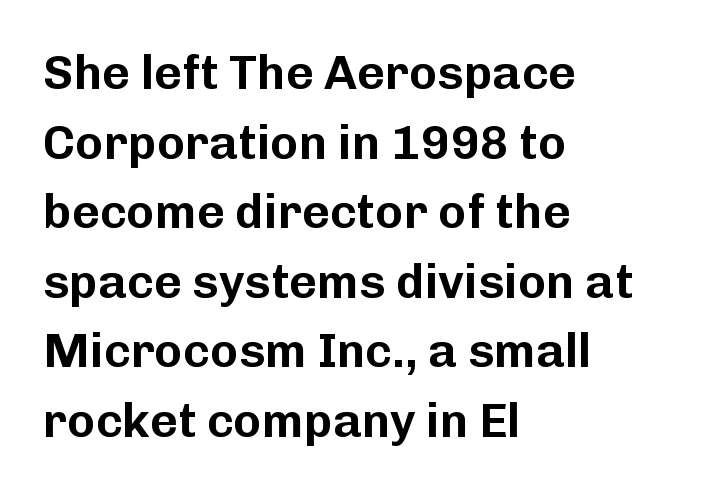
The image shows 48 px sans-serif type, upright; set left-aligned, normal line spacing (1.45x), normal letter spacing, not underlined; low stroke contrast and a medium x-height.
